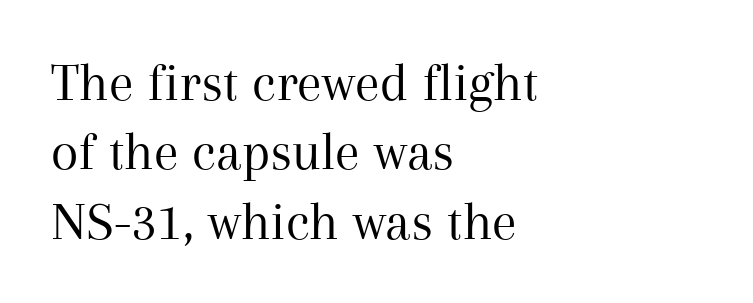
Q: Is the text bold? A: No.
Q: Is the text italic (slanted)? A: No, it is upright.
Q: Is the typeface a serif or a sans-serif typeface? A: Serif.
Q: Is the text underlined? A: No.
Q: How is the paragraph aligned? A: Left-aligned.
Q: Is the spacing between letters normal or unusually wide? A: Normal.
Q: Width (condensed, normal, or wide)? A: Normal.
Q: Stroke contrast? A: Medium.
Q: x-height? A: Medium.
Q: Monospaced? A: No.
